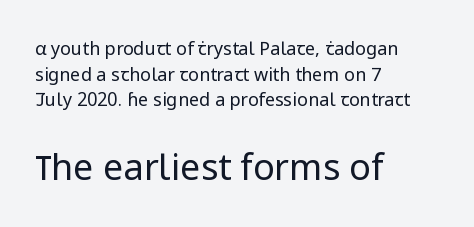
Q: Is the text bold? A: No.
Q: Is the text italic (slanted)? A: No, it is upright.
Q: Is the typeface a serif or a sans-serif typeface? A: Sans-serif.
Q: Is the text underlined? A: No.
Q: How is the paragraph aligned? A: Left-aligned.
Q: Is the spacing between letters normal or unusually wide? A: Normal.
Q: Is the spacing between lines tight, normal or loose? A: Normal.
Q: Which block of text is set in a larger size, the first (top) or the second (bottom)? A: The second (bottom) one.
Q: Width (condensed, normal, or wide)? A: Normal.
Q: Stroke contrast? A: Low.
Q: x-height? A: Medium.
Q: Monospaced? A: No.
